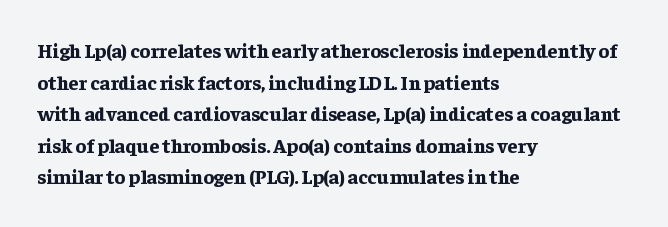
Q: Is the text bold? A: Yes.
Q: Is the text italic (slanted)? A: No, it is upright.
Q: Is the text underlined? A: No.
Q: How is the paragraph aligned? A: Left-aligned.
Q: Is the spacing between letters normal or unusually wide? A: Normal.
Q: Is the spacing between lines tight, normal or loose? A: Normal.
